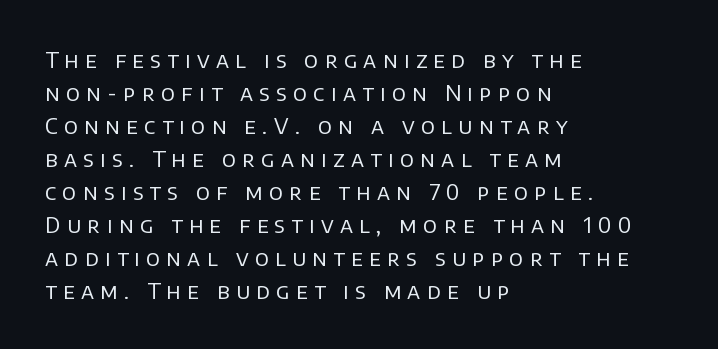
Q: Is the text bold? A: No.
Q: Is the text italic (slanted)? A: No, it is upright.
Q: Is the text underlined? A: No.
Q: How is the paragraph aligned? A: Left-aligned.
Q: Is the spacing between letters normal or unusually wide? A: Unusually wide.
Q: Is the spacing between lines tight, normal or loose? A: Normal.
